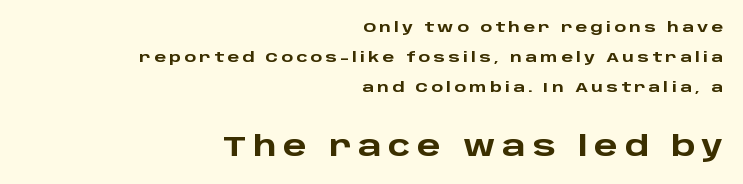
{"serif": "no", "italic": "no", "bold": "yes", "weight": "heavy", "width": "wide", "stroke_contrast": "low", "x_height": "large", "monospaced": "no", "underline": "no", "align": "right", "line_spacing": "loose", "line_spacing_ratio": 2.16, "letter_spacing": "wide", "letter_spacing_em": 0.23, "larger_block": "second", "size_ratio": 2.0, "glyph_px": 28}
